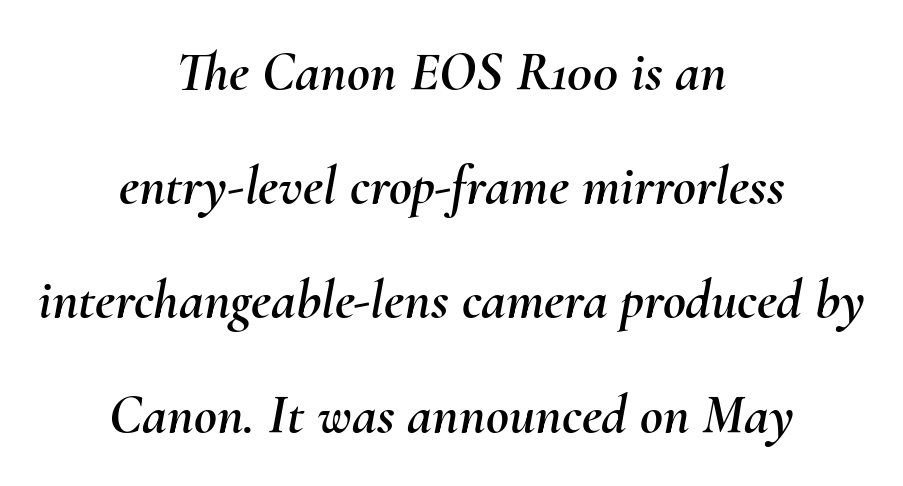
{"italic": "yes", "lean": "right", "slant_degrees": 10, "width": "normal", "stroke_contrast": "medium", "x_height": "small", "monospaced": "no", "underline": "no", "align": "center", "line_spacing": "loose", "line_spacing_ratio": 2.04, "letter_spacing": "normal", "letter_spacing_em": 0.0, "glyph_px": 56}
